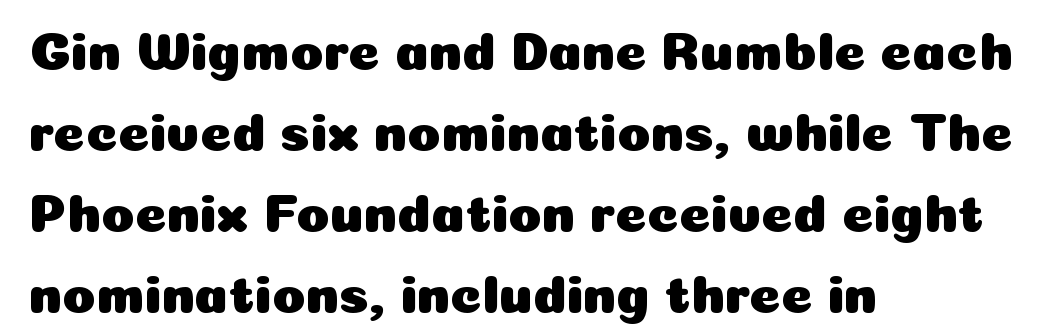
{"serif": "no", "italic": "no", "width": "normal", "stroke_contrast": "low", "x_height": "medium", "monospaced": "no", "underline": "no", "align": "left", "line_spacing": "normal", "line_spacing_ratio": 1.5, "letter_spacing": "normal", "letter_spacing_em": 0.0, "glyph_px": 54}
